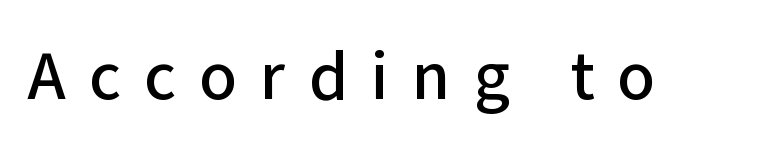
Q: Is the text italic (slanted)? A: No, it is upright.
Q: Is the typeface a serif or a sans-serif typeface? A: Sans-serif.
Q: Is the text underlined? A: No.
Q: Is the spacing between letters normal or unusually wide? A: Unusually wide.
Q: Width (condensed, normal, or wide)? A: Normal.
Q: Stroke contrast? A: Low.
Q: x-height? A: Medium.
Q: Monospaced? A: No.
